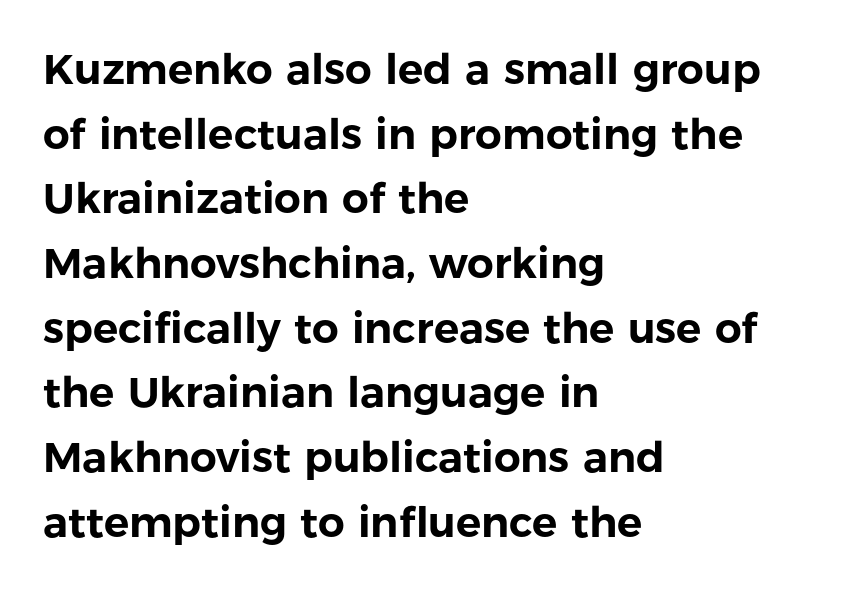
Q: Is the text italic (slanted)? A: No, it is upright.
Q: Is the typeface a serif or a sans-serif typeface? A: Sans-serif.
Q: Is the text underlined? A: No.
Q: How is the paragraph aligned? A: Left-aligned.
Q: Is the spacing between letters normal or unusually wide? A: Normal.
Q: Is the spacing between lines tight, normal or loose? A: Normal.
Q: Width (condensed, normal, or wide)? A: Normal.
Q: Stroke contrast? A: Low.
Q: x-height? A: Medium.
Q: Monospaced? A: No.
